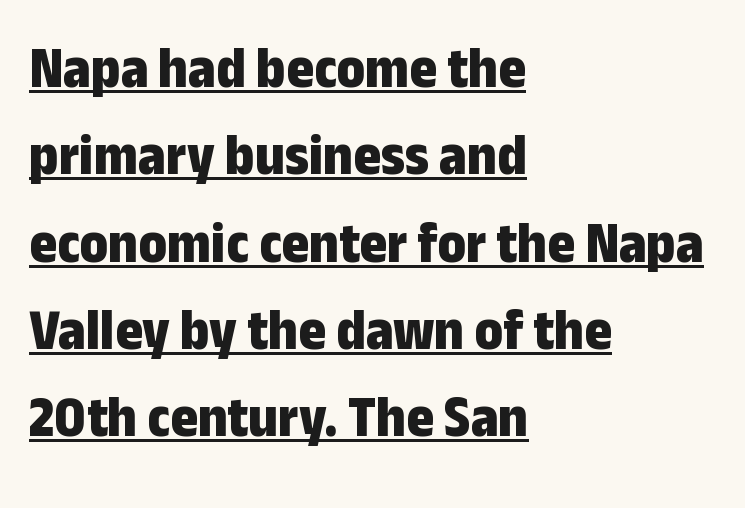
The image shows 59 px bold, condensed sans-serif type, upright; set left-aligned, normal line spacing (1.48x), normal letter spacing, underlined; low stroke contrast and a medium x-height.
